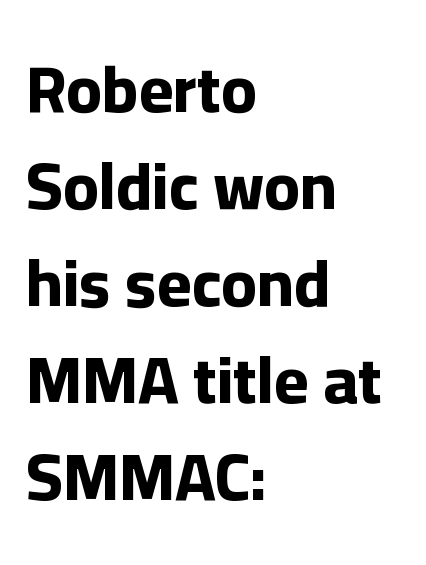
The image shows 66 px bold sans-serif type, upright; set left-aligned, normal line spacing (1.47x), normal letter spacing, not underlined; low stroke contrast and a medium x-height.
